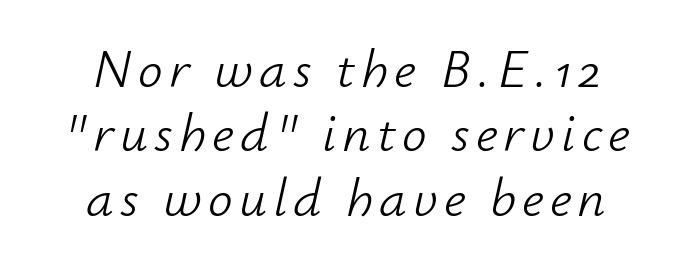
The strip under each line holds only bare page. The rendering uses natural spacing where letterforms have individual widths. Line starts and ends both wander, symmetrically. A light-to-regular cut is what we see here.
